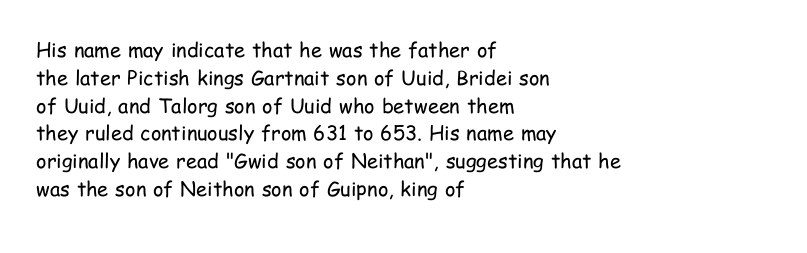
Nothing heavy about these letters — not bold at all. Compared with a centered layout, this one pins lines to the left instead. Spacing between characters is what you'd get straight out of the box. Posture: vertical. Anything drawn beneath the words? Only blank space.
